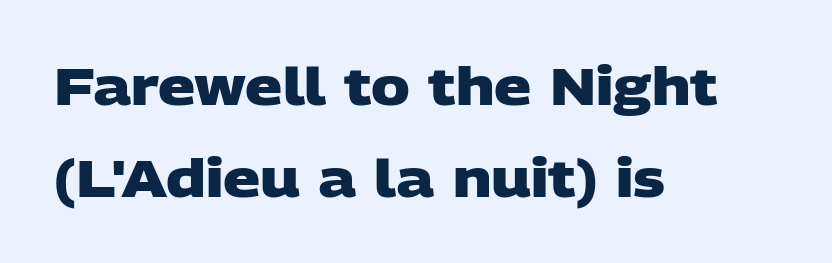
Q: Is the text bold? A: Yes.
Q: Is the typeface a serif or a sans-serif typeface? A: Sans-serif.
Q: Is the text underlined? A: No.
Q: How is the paragraph aligned? A: Left-aligned.
Q: Is the spacing between letters normal or unusually wide? A: Normal.
Q: Width (condensed, normal, or wide)? A: Wide.
Q: Stroke contrast? A: Low.
Q: x-height? A: Large.
Q: Monospaced? A: No.
